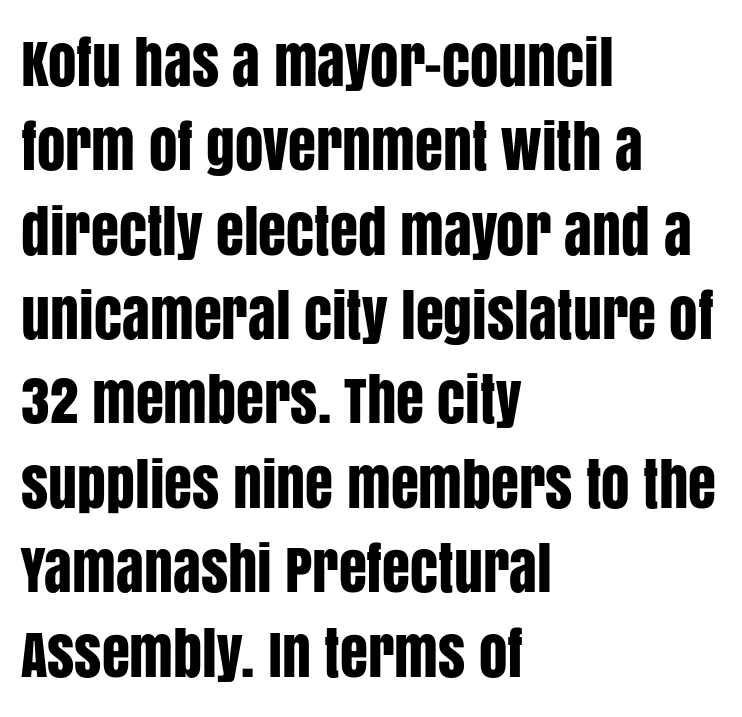
The face used here is a sans, in the tradition of grotesques and geometrics. Here the designer chose a conventional face with non-uniform glyph widths. Notice how the passage keeps a crisp vertical edge on the left only. The type is set solid horizontally, with unmodified tracking. Baseline-to-baseline distance is the conventional proportion of letter height.
